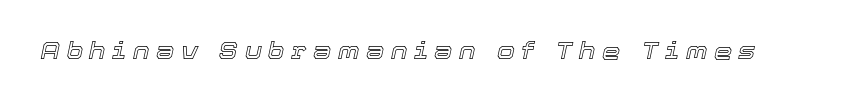
Q: Is the text italic (slanted)? A: Yes, it leans right by about 12 degrees.
Q: Is the text underlined? A: No.
Q: Is the spacing between letters normal or unusually wide? A: Unusually wide.
